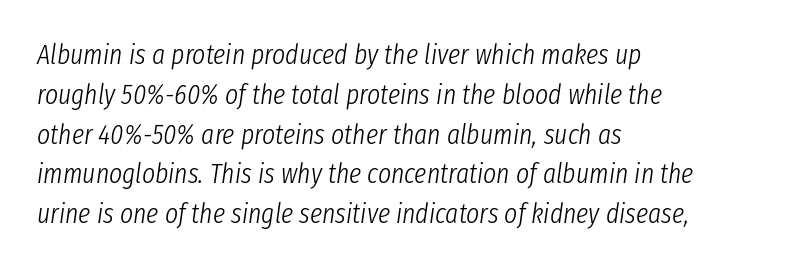
Q: Is the text bold? A: No.
Q: Is the text italic (slanted)? A: Yes, it leans right by about 8 degrees.
Q: Is the text underlined? A: No.
Q: How is the paragraph aligned? A: Left-aligned.
Q: Is the spacing between letters normal or unusually wide? A: Normal.
Q: Is the spacing between lines tight, normal or loose? A: Normal.
Q: Width (condensed, normal, or wide)? A: Condensed.
Q: Stroke contrast? A: Low.
Q: x-height? A: Medium.
Q: Monospaced? A: No.
